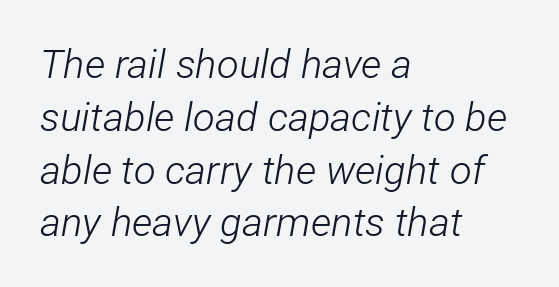
{"italic": "yes", "lean": "right", "slant_degrees": 12, "bold": "no", "weight": "light", "width": "condensed", "stroke_contrast": "low", "x_height": "medium", "monospaced": "no", "underline": "no", "align": "left", "line_spacing": "normal", "line_spacing_ratio": 1.32, "letter_spacing": "normal", "letter_spacing_em": 0.0, "glyph_px": 40}
